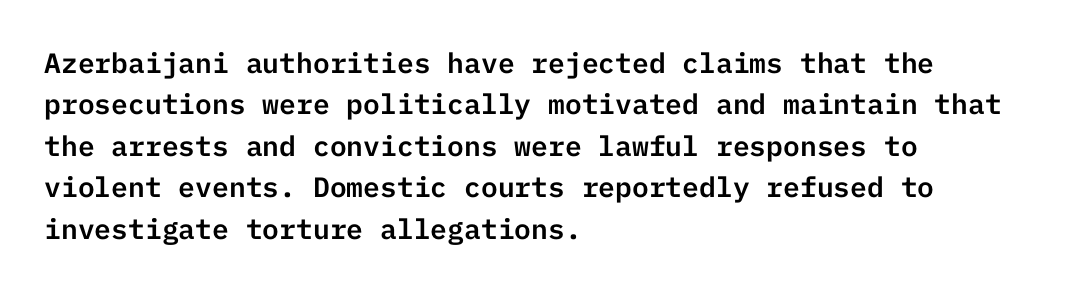
{"serif": "no", "italic": "no", "width": "normal", "stroke_contrast": "low", "x_height": "medium", "underline": "no", "align": "left", "line_spacing": "normal", "line_spacing_ratio": 1.48, "letter_spacing": "normal", "letter_spacing_em": 0.0, "glyph_px": 28}
